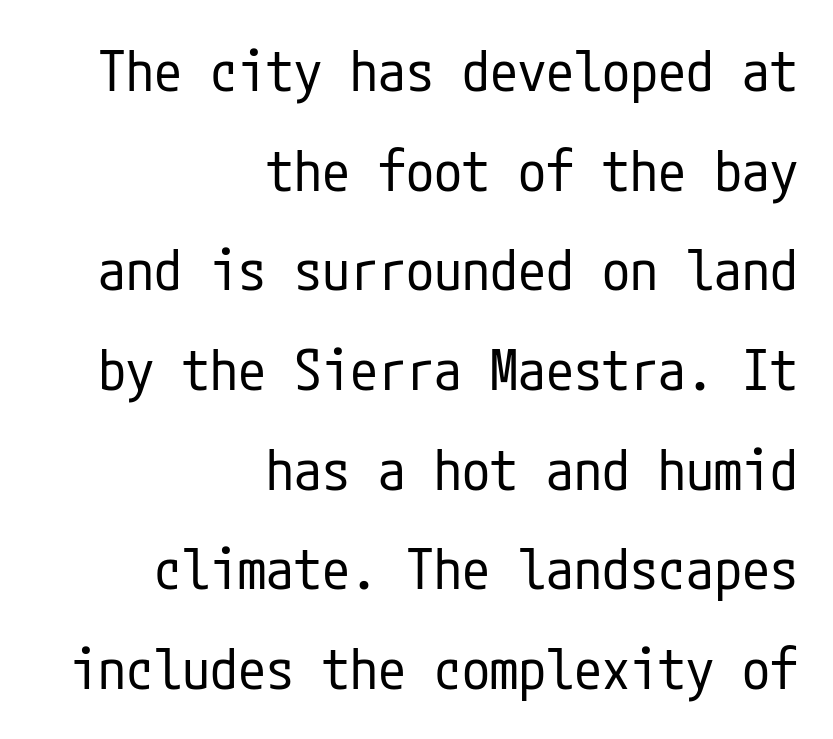
{"serif": "no", "italic": "no", "bold": "no", "weight": "regular", "width": "condensed", "stroke_contrast": "low", "x_height": "medium", "underline": "no", "align": "right", "line_spacing_ratio": 1.78, "letter_spacing": "normal", "letter_spacing_em": 0.0, "glyph_px": 56}
